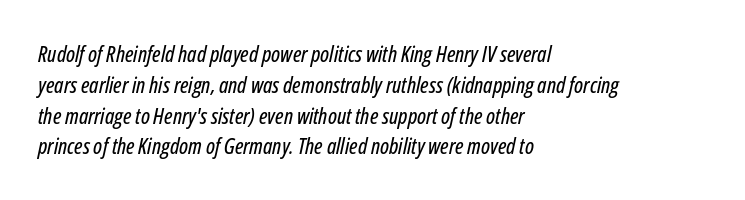
The image shows 22 px text type, italic (leaning right); set left-aligned, normal line spacing (1.4x), normal letter spacing, not underlined.
